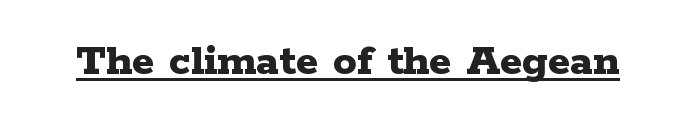
{"serif": "yes", "italic": "no", "bold": "yes", "weight": "bold", "width": "wide", "stroke_contrast": "low", "x_height": "medium", "monospaced": "no", "underline": "yes", "letter_spacing": "normal", "letter_spacing_em": 0.0, "glyph_px": 47}
